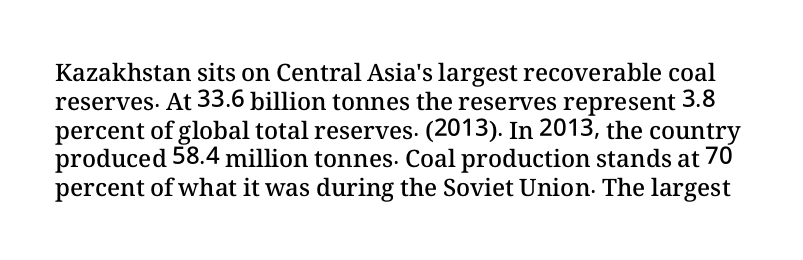
A fair bit of extra ink — the face is semibold, not bold. These lines were composed using upright roman letters. In terms of letterspacing, this is plain default setting. Words float on clear page, feet unadorned.
